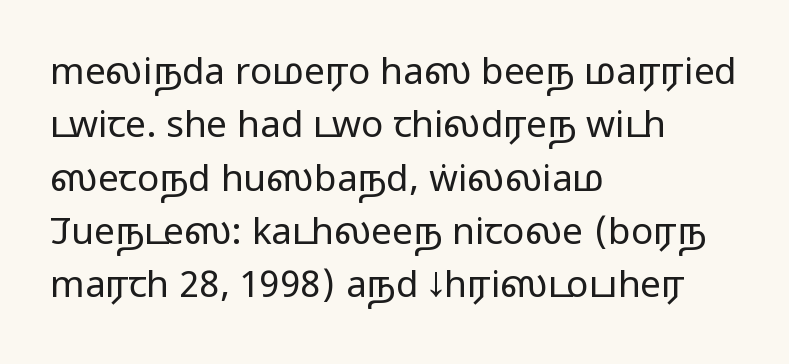
Q: Is the text bold? A: No.
Q: Is the text italic (slanted)? A: No, it is upright.
Q: Is the typeface a serif or a sans-serif typeface? A: Sans-serif.
Q: Is the text underlined? A: No.
Q: How is the paragraph aligned? A: Left-aligned.
Q: Is the spacing between letters normal or unusually wide? A: Normal.
Q: Is the spacing between lines tight, normal or loose? A: Normal.
Q: Width (condensed, normal, or wide)? A: Wide.
Q: Stroke contrast? A: Low.
Q: x-height? A: Medium.
Q: Monospaced? A: No.
